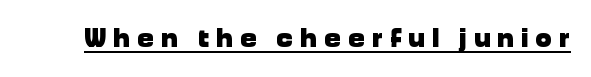
The image shows 27 px bold type, upright; set unusually wide letter spacing (+0.28 em), underlined.
